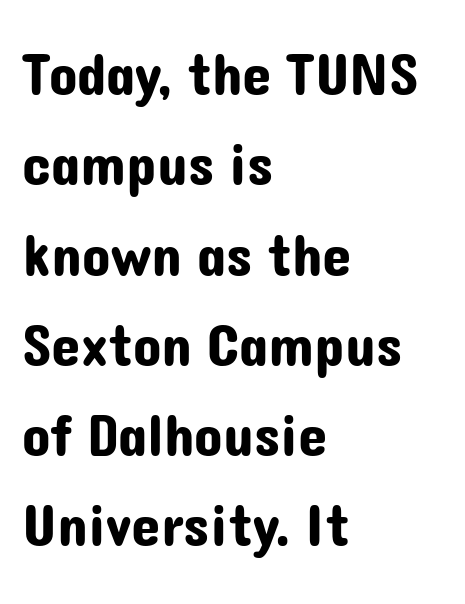
{"serif": "no", "italic": "no", "width": "normal", "stroke_contrast": "low", "x_height": "medium", "monospaced": "no", "underline": "no", "align": "left", "line_spacing": "normal", "line_spacing_ratio": 1.53, "letter_spacing": "normal", "letter_spacing_em": 0.0, "glyph_px": 59}
